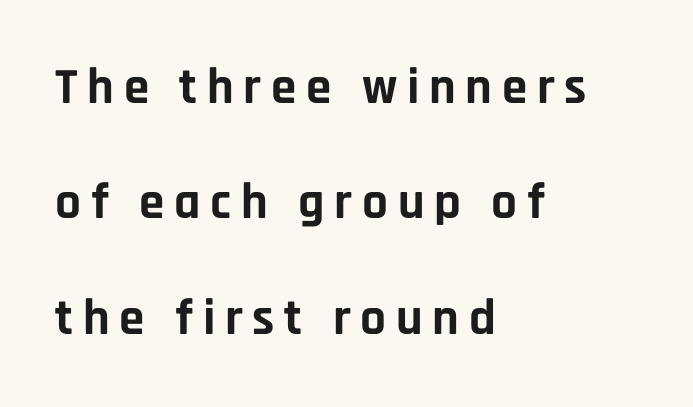
Q: Is the text bold? A: Yes.
Q: Is the text italic (slanted)? A: No, it is upright.
Q: Is the typeface a serif or a sans-serif typeface? A: Sans-serif.
Q: Is the text underlined? A: No.
Q: How is the paragraph aligned? A: Left-aligned.
Q: Is the spacing between lines tight, normal or loose? A: Loose.
Q: Width (condensed, normal, or wide)? A: Normal.
Q: Stroke contrast? A: Low.
Q: x-height? A: Large.
Q: Monospaced? A: No.
